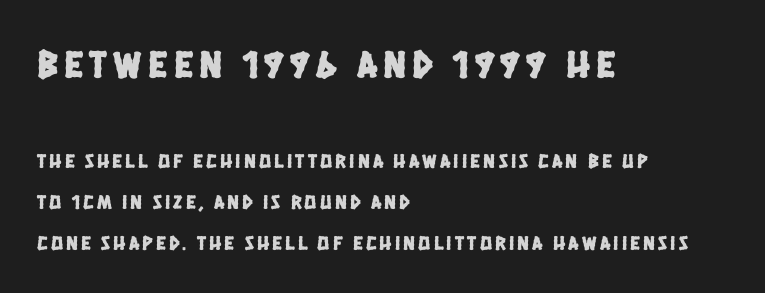
{"serif": "no", "width": "condensed", "stroke_contrast": "low", "x_height": "large", "monospaced": "no", "underline": "no", "align": "left", "line_spacing": "loose", "line_spacing_ratio": 2.03, "larger_block": "first", "size_ratio": 1.95, "glyph_px": 39}
